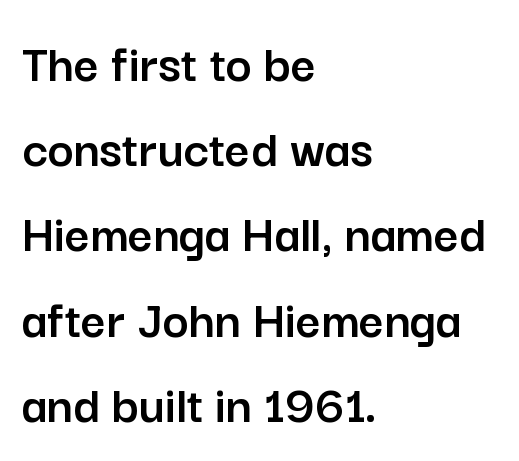
Do the characters align in a grid? No, the font is proportional. Style check: upright. Reading down the block, your eye returns to a fixed left position each line. Anything drawn beneath the words? Only blank space. This sample uses a sans-serif face.
